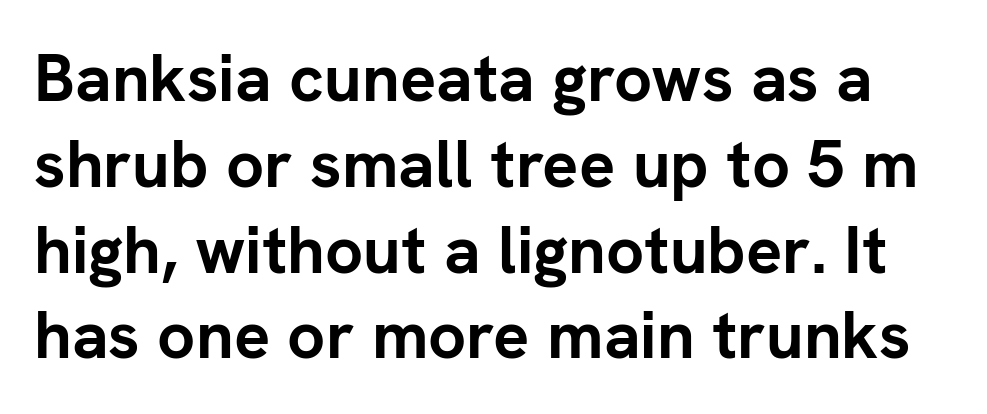
Q: Is the text bold? A: Yes.
Q: Is the text italic (slanted)? A: No, it is upright.
Q: Is the typeface a serif or a sans-serif typeface? A: Sans-serif.
Q: Is the text underlined? A: No.
Q: Is the spacing between letters normal or unusually wide? A: Normal.
Q: Is the spacing between lines tight, normal or loose? A: Normal.
Q: Width (condensed, normal, or wide)? A: Normal.
Q: Stroke contrast? A: Low.
Q: x-height? A: Medium.
Q: Monospaced? A: No.
